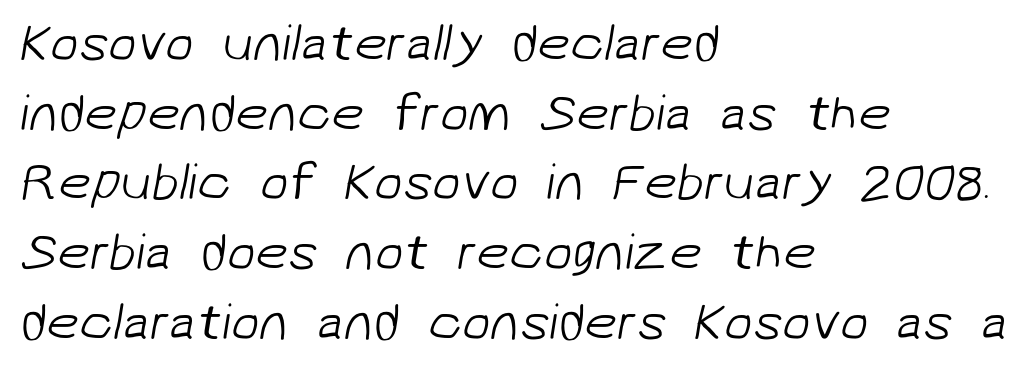
The typesetting does not lean heavy: it is not bold. Stroke terminals: plain, sans-serif. The rows are spaced the way most documents space them. The specimen omits any rule beneath the text block's lines. Standard letterfit; no display-style spreading of the glyphs.
